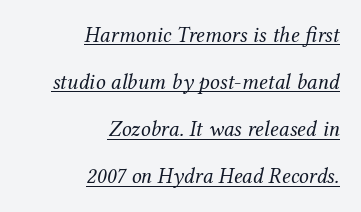
Q: Is the text bold? A: No.
Q: Is the text italic (slanted)? A: Yes, it leans right by about 12 degrees.
Q: Is the text underlined? A: Yes.
Q: How is the paragraph aligned? A: Right-aligned.
Q: Is the spacing between letters normal or unusually wide? A: Normal.
Q: Is the spacing between lines tight, normal or loose? A: Loose.
